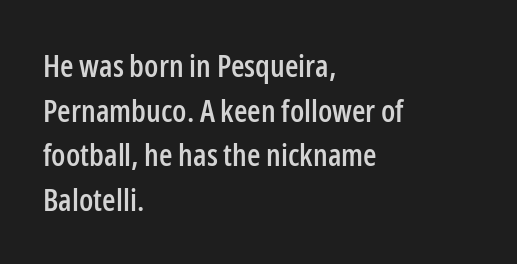
{"serif": "no", "italic": "no", "width": "condensed", "stroke_contrast": "low", "x_height": "medium", "monospaced": "no", "underline": "no", "align": "left", "line_spacing": "normal", "line_spacing_ratio": 1.44, "letter_spacing": "normal", "letter_spacing_em": 0.0, "glyph_px": 31}
